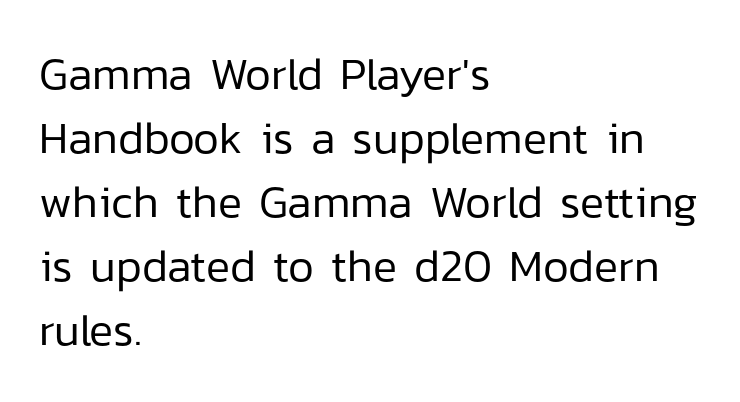
The image shows 45 px regular-weight sans-serif type, upright; set left-aligned, normal line spacing (1.42x), normal letter spacing, not underlined; low stroke contrast and a medium x-height.
